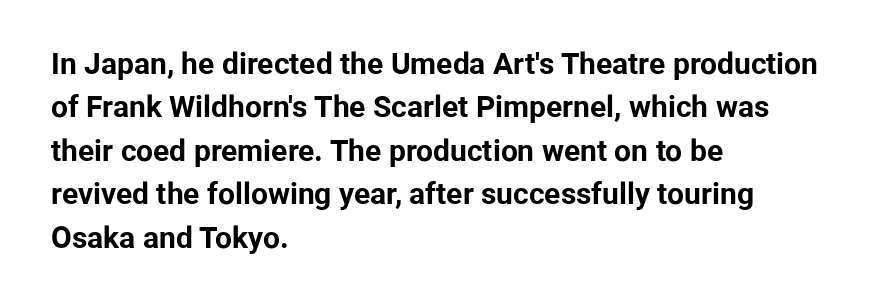
The image shows 30 px bold sans-serif type, upright; set left-aligned, normal line spacing (1.45x), normal letter spacing, not underlined; low stroke contrast and a medium x-height.
